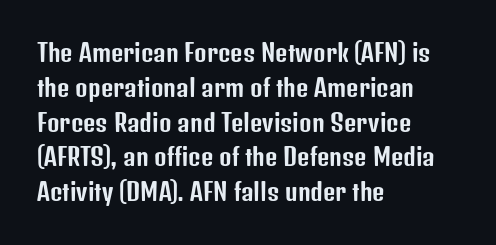
The image shows 24 px text type, upright; set left-aligned, normal line spacing (1.45x), normal letter spacing, not underlined.
